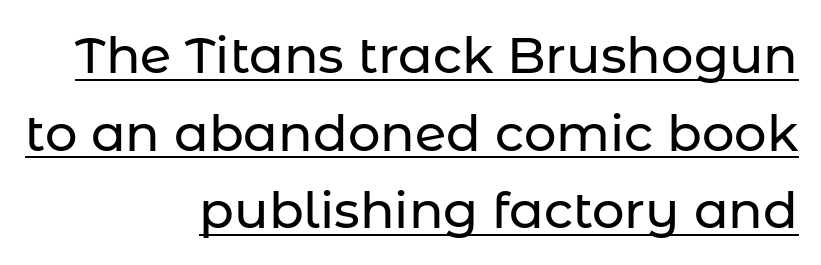
Q: Is the text italic (slanted)? A: No, it is upright.
Q: Is the typeface a serif or a sans-serif typeface? A: Sans-serif.
Q: Is the text underlined? A: Yes.
Q: How is the paragraph aligned? A: Right-aligned.
Q: Is the spacing between letters normal or unusually wide? A: Normal.
Q: Is the spacing between lines tight, normal or loose? A: Normal.
Q: Width (condensed, normal, or wide)? A: Normal.
Q: Stroke contrast? A: Low.
Q: x-height? A: Medium.
Q: Monospaced? A: No.
